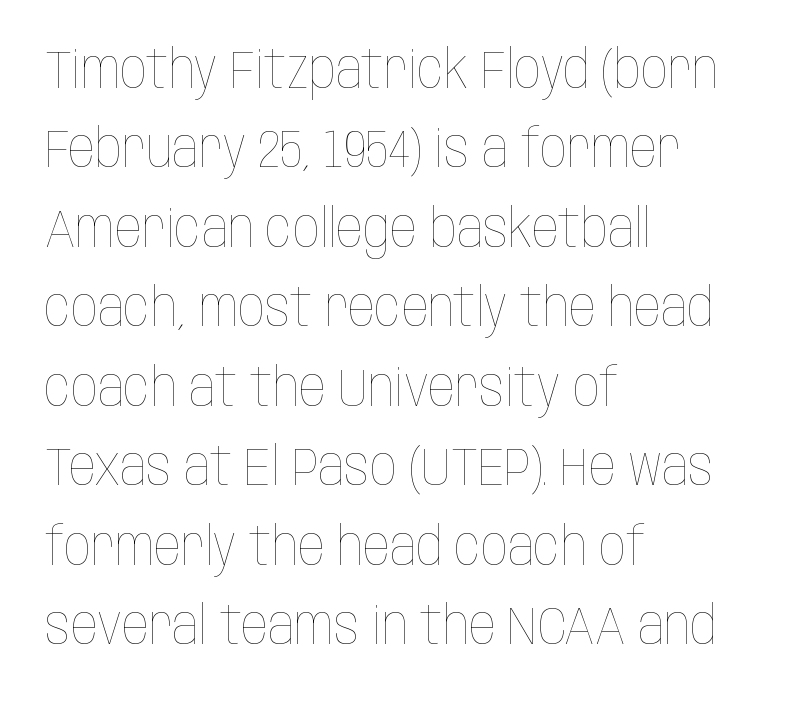
The image shows 53 px thin, condensed type, upright; set left-aligned, normal line spacing (1.5x), normal letter spacing, not underlined; low stroke contrast and a large x-height.
